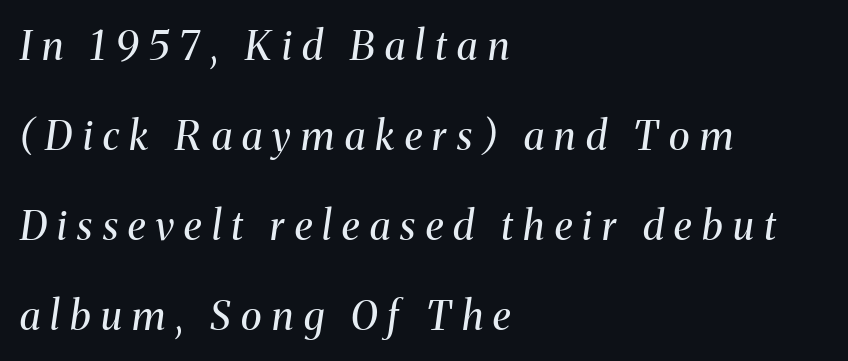
No heavy texture on the line: the type isn't bold. The type family on display is of the serif kind. Observe the lean: these are italic letterforms. Each new line begins a long way beneath the previous one. Caption: expanded tracking, letters set apart.
